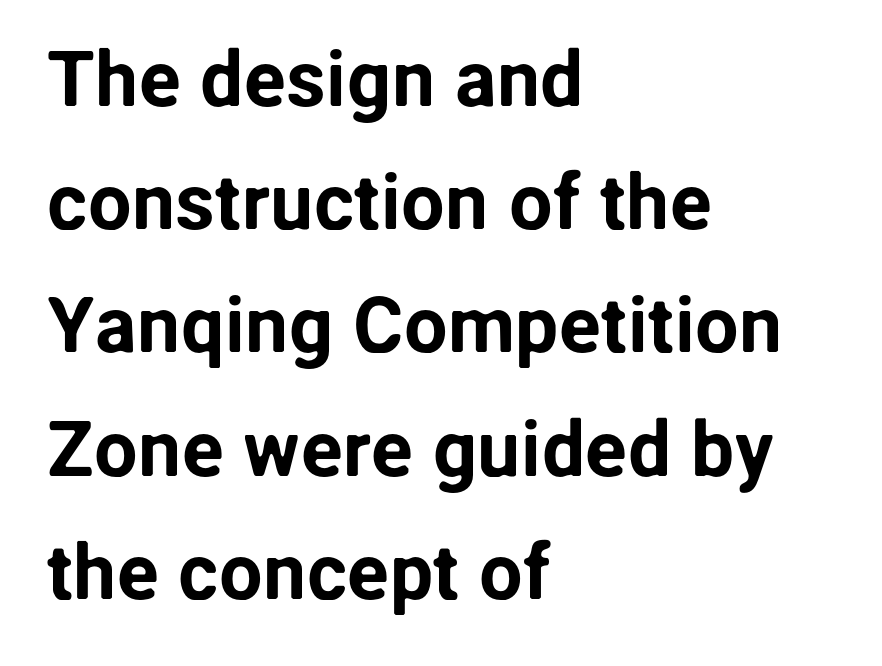
Q: Is the text italic (slanted)? A: No, it is upright.
Q: Is the typeface a serif or a sans-serif typeface? A: Sans-serif.
Q: Is the text underlined? A: No.
Q: How is the paragraph aligned? A: Left-aligned.
Q: Is the spacing between letters normal or unusually wide? A: Normal.
Q: Is the spacing between lines tight, normal or loose? A: Normal.
Q: Width (condensed, normal, or wide)? A: Normal.
Q: Stroke contrast? A: Low.
Q: x-height? A: Medium.
Q: Monospaced? A: No.
